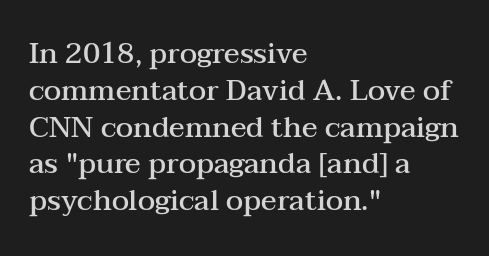
{"serif": "yes", "italic": "no", "bold": "semi", "weight": "semibold", "width": "wide", "stroke_contrast": "medium", "x_height": "medium", "monospaced": "no", "underline": "no", "align": "left", "line_spacing": "normal", "line_spacing_ratio": 1.27, "letter_spacing": "normal", "letter_spacing_em": 0.0, "glyph_px": 29}
